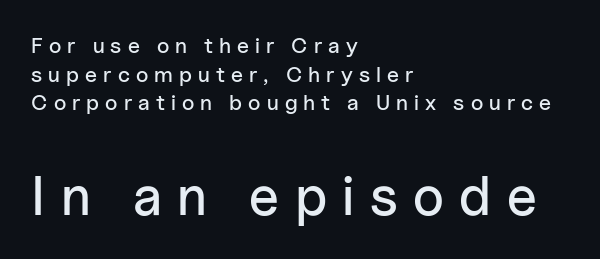
Q: Is the text italic (slanted)? A: No, it is upright.
Q: Is the typeface a serif or a sans-serif typeface? A: Sans-serif.
Q: Is the text underlined? A: No.
Q: How is the paragraph aligned? A: Left-aligned.
Q: Is the spacing between letters normal or unusually wide? A: Unusually wide.
Q: Is the spacing between lines tight, normal or loose? A: Normal.
Q: Which block of text is set in a larger size, the first (top) or the second (bottom)? A: The second (bottom) one.
Q: Width (condensed, normal, or wide)? A: Normal.
Q: Stroke contrast? A: Low.
Q: x-height? A: Medium.
Q: Monospaced? A: No.
